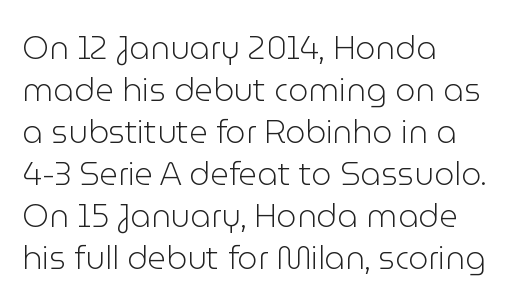
{"serif": "no", "italic": "no", "bold": "no", "weight": "light", "width": "normal", "stroke_contrast": "low", "x_height": "medium", "monospaced": "no", "underline": "no", "align": "left", "line_spacing": "normal", "line_spacing_ratio": 1.31, "letter_spacing": "normal", "letter_spacing_em": 0.0, "glyph_px": 32}
